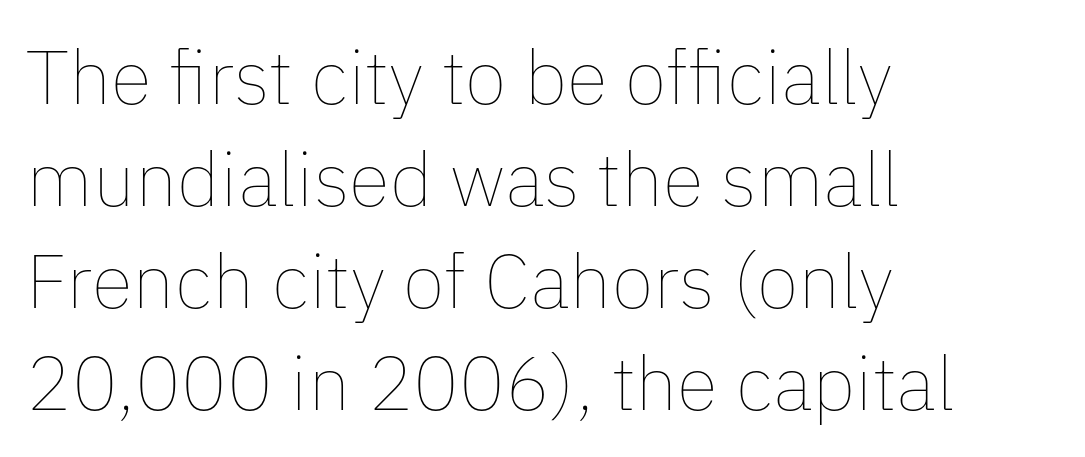
Q: Is the text bold? A: No.
Q: Is the text italic (slanted)? A: No, it is upright.
Q: Is the text underlined? A: No.
Q: How is the paragraph aligned? A: Left-aligned.
Q: Is the spacing between letters normal or unusually wide? A: Normal.
Q: Is the spacing between lines tight, normal or loose? A: Normal.
Q: Width (condensed, normal, or wide)? A: Normal.
Q: Stroke contrast? A: Low.
Q: x-height? A: Medium.
Q: Monospaced? A: No.
